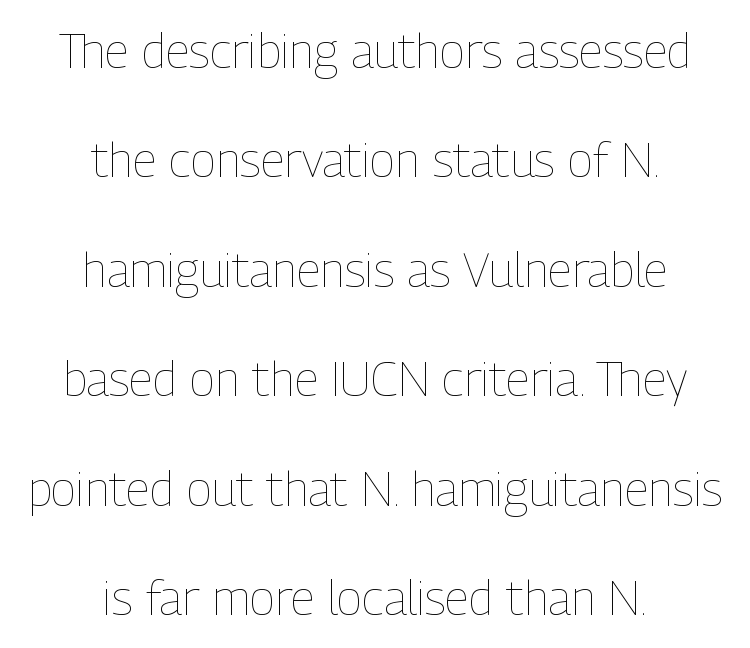
The image shows 48 px thin, condensed type, upright; set centered, loose line spacing (2.28x), normal letter spacing, not underlined; low stroke contrast and a medium x-height.
